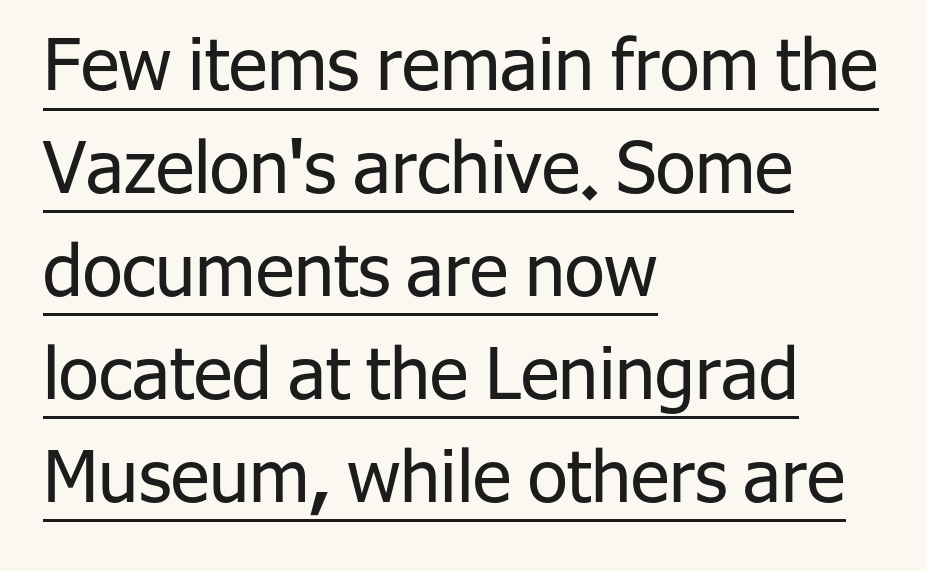
{"serif": "no", "italic": "no", "bold": "no", "weight": "regular", "width": "normal", "stroke_contrast": "low", "x_height": "medium", "monospaced": "no", "underline": "yes", "align": "left", "line_spacing": "normal", "line_spacing_ratio": 1.43, "letter_spacing": "normal", "letter_spacing_em": 0.0, "glyph_px": 72}
